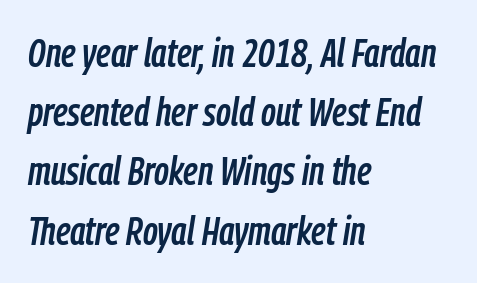
The image shows 40 px condensed type, italic (leaning right); set left-aligned, normal line spacing (1.48x), normal letter spacing, not underlined; low stroke contrast and a medium x-height.
